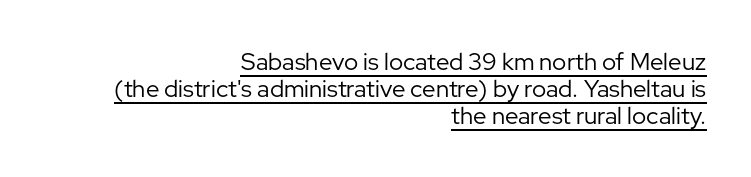
The image shows 24 px text type, upright; set right-aligned, tight line spacing (1.12x), normal letter spacing, underlined.
